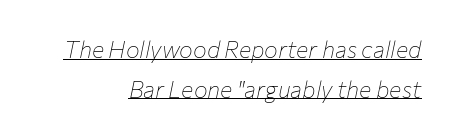
What decoration does the sample have? An underline. What stands out about the letter spacing? Nothing — it is the standard amount. Vertical stems look standard width or narrower in stroke. Which margin do the lines hug? The right one — the left edge is uneven. These lines were composed using italics.
